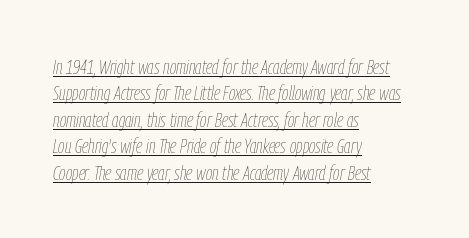
{"italic": "yes", "lean": "right", "slant_degrees": 9, "bold": "no", "underline": "yes", "align": "left", "line_spacing": "normal", "line_spacing_ratio": 1.26, "letter_spacing": "normal", "letter_spacing_em": 0.0, "glyph_px": 21}
